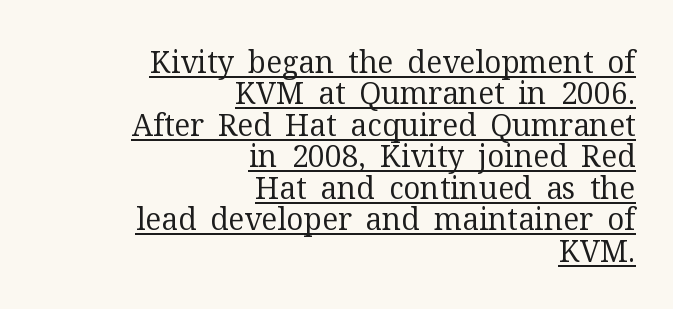
{"serif": "yes", "italic": "no", "bold": "no", "weight": "regular", "width": "normal", "stroke_contrast": "medium", "x_height": "medium", "monospaced": "no", "underline": "yes", "align": "right", "line_spacing": "tight", "line_spacing_ratio": 1.05, "letter_spacing": "normal", "letter_spacing_em": 0.0, "glyph_px": 30}
